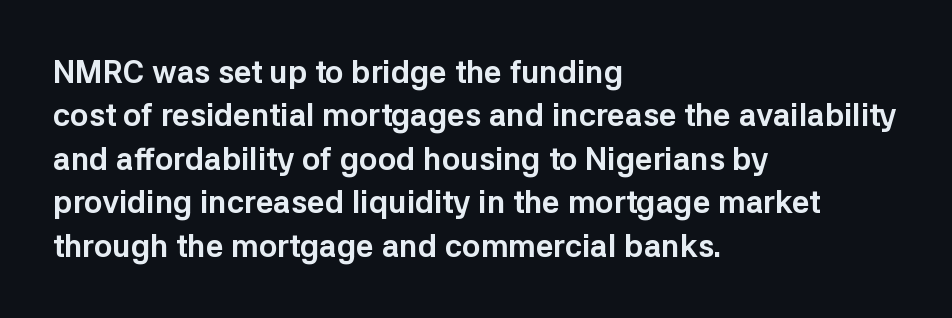
The image shows 31 px bold sans-serif type, upright; set left-aligned, normal line spacing (1.4x), normal letter spacing, not underlined; low stroke contrast and a medium x-height.
